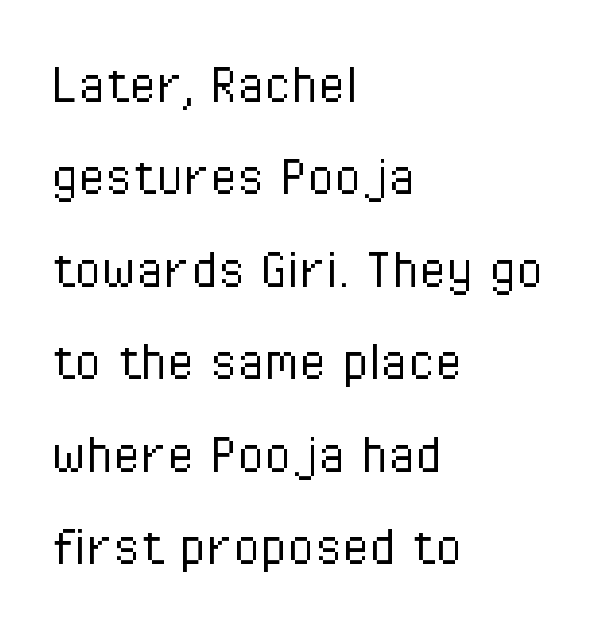
The image shows 62 px light, condensed sans-serif type, upright; set left-aligned, normal line spacing (1.49x), normal letter spacing, not underlined; low stroke contrast and a medium x-height.
